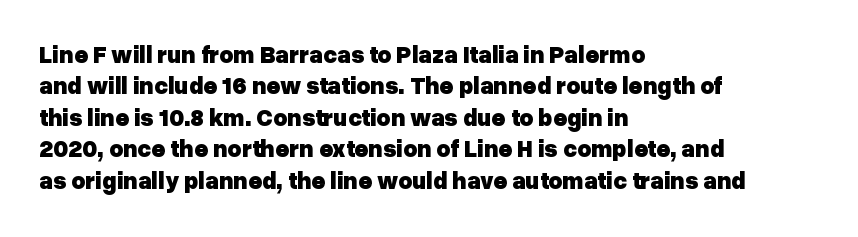
{"italic": "no", "bold": "yes", "underline": "no", "align": "left", "line_spacing": "normal", "line_spacing_ratio": 1.31, "letter_spacing": "normal", "letter_spacing_em": 0.0, "glyph_px": 24}
